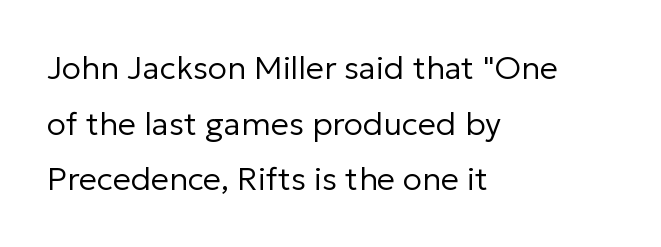
Q: Is the text bold? A: No.
Q: Is the text italic (slanted)? A: No, it is upright.
Q: Is the typeface a serif or a sans-serif typeface? A: Sans-serif.
Q: Is the text underlined? A: No.
Q: How is the paragraph aligned? A: Left-aligned.
Q: Is the spacing between letters normal or unusually wide? A: Normal.
Q: Width (condensed, normal, or wide)? A: Normal.
Q: Stroke contrast? A: Low.
Q: x-height? A: Medium.
Q: Monospaced? A: No.
